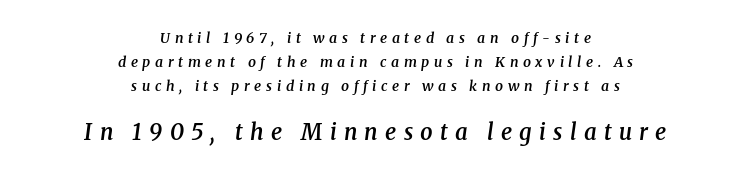
Is the type bold? Partly — it's a semibold, heavier than regular but not fully bold. Style check: oblique. Type without underlining. Character size in the trailing block exceeds that of the leading block. In terms of letterspacing, this is a distinctly airy, spread setting.
